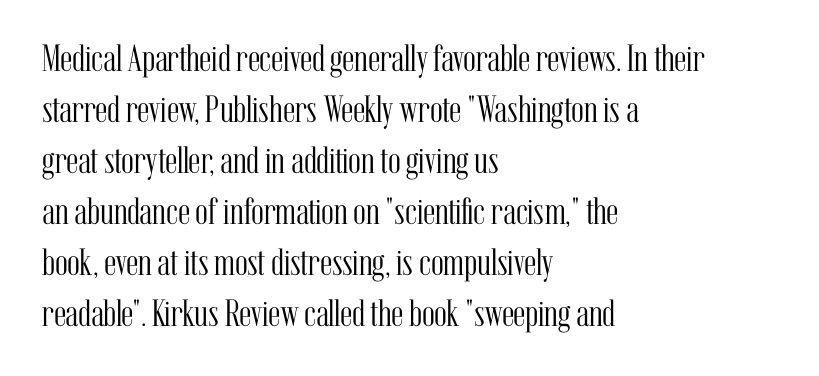
{"serif": "yes", "italic": "no", "bold": "no", "weight": "light", "width": "condensed", "stroke_contrast": "medium", "x_height": "medium", "monospaced": "no", "underline": "no", "align": "left", "line_spacing": "normal", "line_spacing_ratio": 1.34, "letter_spacing": "normal", "letter_spacing_em": 0.0, "glyph_px": 38}
